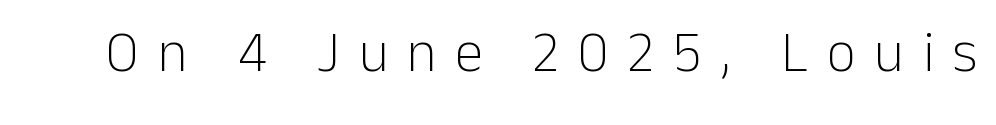
The image shows 57 px light sans-serif type, upright; set unusually wide letter spacing (+0.33 em), not underlined; low stroke contrast and a medium x-height.
